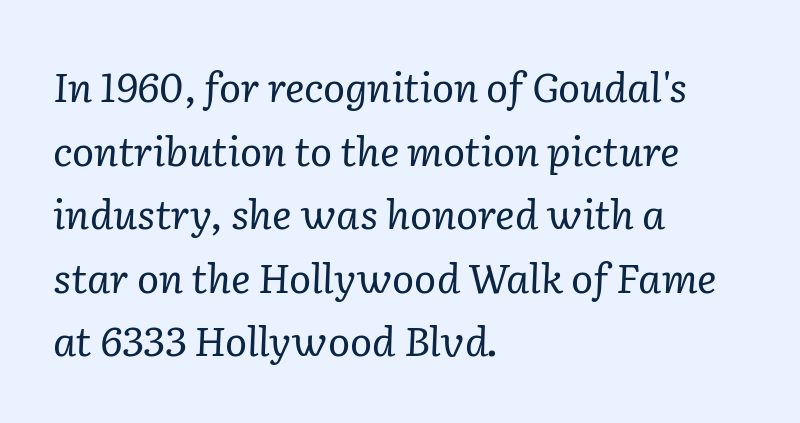
Horizontal bands of white between lines are of average thickness. The tracking reads as untouched default to a designer's eye. Italic? Definitely — the glyphs are oblique. A clean baseline with only descenders dipping below it.
